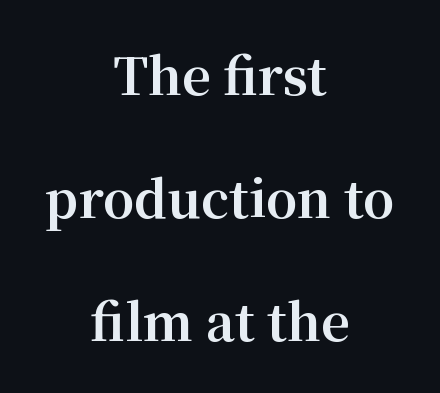
Q: Is the text bold? A: Yes.
Q: Is the text italic (slanted)? A: No, it is upright.
Q: Is the typeface a serif or a sans-serif typeface? A: Serif.
Q: Is the text underlined? A: No.
Q: How is the paragraph aligned? A: Centered.
Q: Is the spacing between letters normal or unusually wide? A: Normal.
Q: Is the spacing between lines tight, normal or loose? A: Loose.
Q: Width (condensed, normal, or wide)? A: Normal.
Q: Stroke contrast? A: Medium.
Q: x-height? A: Medium.
Q: Monospaced? A: No.
